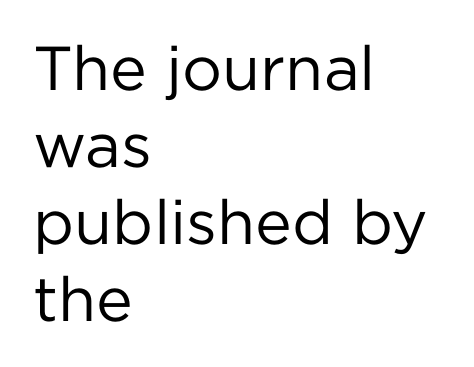
{"serif": "no", "italic": "no", "bold": "no", "weight": "regular", "width": "normal", "stroke_contrast": "low", "x_height": "medium", "monospaced": "no", "underline": "no", "align": "left", "line_spacing_ratio": 1.24, "letter_spacing": "normal", "letter_spacing_em": 0.0, "glyph_px": 62}
